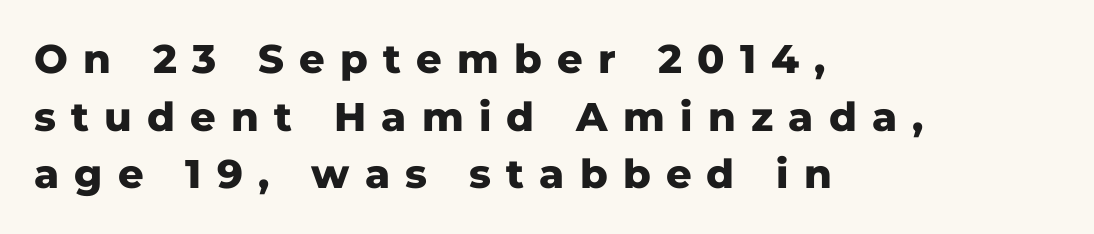
The image shows 40 px heavy sans-serif type, upright; set left-aligned, normal line spacing (1.44x), unusually wide letter spacing (+0.38 em), not underlined; low stroke contrast and a medium x-height.
